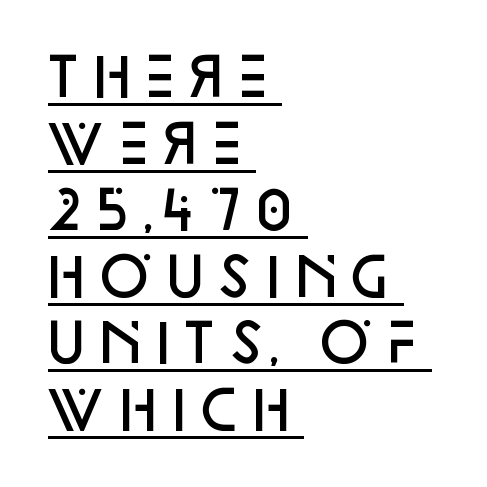
Like a heading marked for emphasis, these lines bear an underscore. The type family on display is of the sans-serif kind. The rows are spaced the way most documents space them. Style check: upright.
